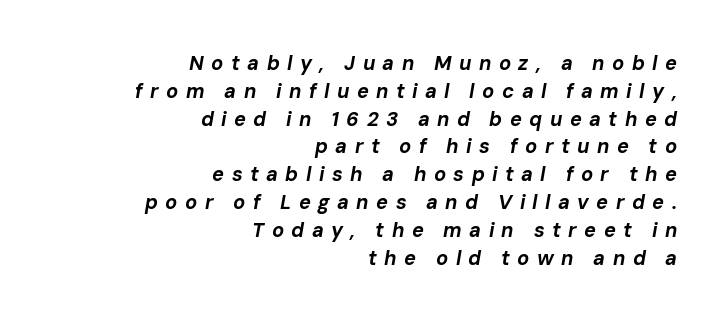
The image shows 20 px bold type, italic (leaning right); set right-aligned, normal line spacing (1.39x), unusually wide letter spacing (+0.37 em), not underlined.
